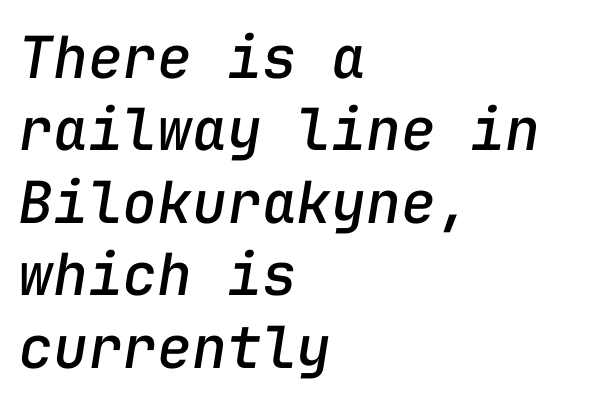
Every character here occupies the same horizontal width, giving the sample a typewriter-like rhythm. Line starts are locked; line ends wander. Words appear dense and cohesive because spacing is normal. Every character sits at an angle, as italics do.
